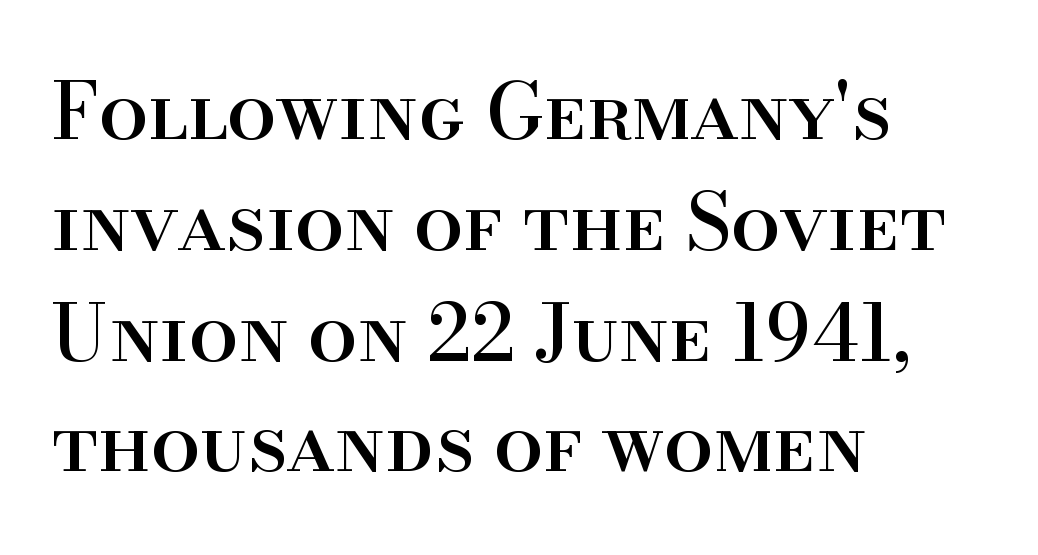
Q: Is the text italic (slanted)? A: No, it is upright.
Q: Is the typeface a serif or a sans-serif typeface? A: Serif.
Q: Is the text underlined? A: No.
Q: How is the paragraph aligned? A: Left-aligned.
Q: Is the spacing between letters normal or unusually wide? A: Normal.
Q: Is the spacing between lines tight, normal or loose? A: Normal.
Q: Width (condensed, normal, or wide)? A: Normal.
Q: Stroke contrast? A: High.
Q: x-height? A: Small.
Q: Monospaced? A: No.
